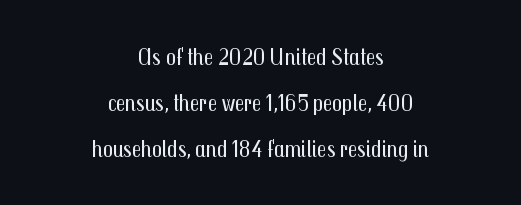
{"italic": "no", "bold": "no", "underline": "no", "align": "center", "line_spacing": "loose", "line_spacing_ratio": 1.92, "letter_spacing": "normal", "letter_spacing_em": 0.0, "glyph_px": 24}
